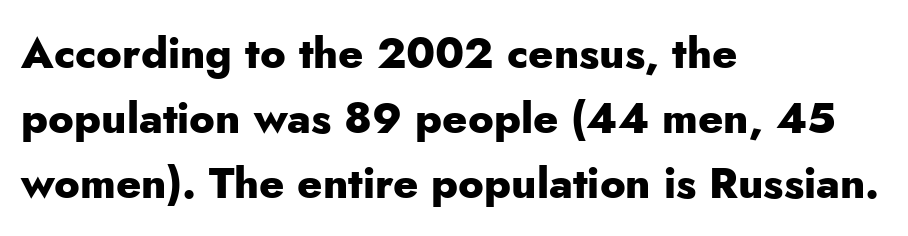
The image shows 43 px heavy sans-serif type, upright; set left-aligned, normal line spacing (1.51x), normal letter spacing, not underlined; low stroke contrast and a small x-height.
